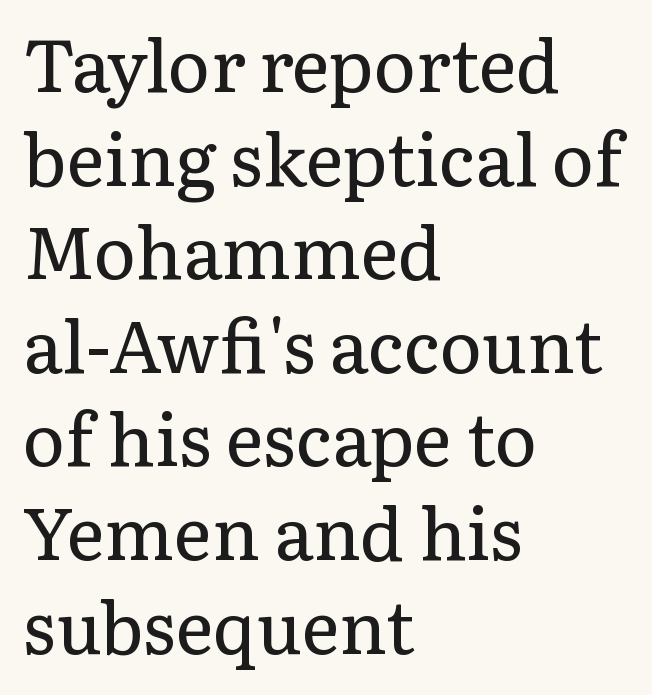
Q: Is the text bold? A: No.
Q: Is the text italic (slanted)? A: No, it is upright.
Q: Is the typeface a serif or a sans-serif typeface? A: Serif.
Q: Is the text underlined? A: No.
Q: How is the paragraph aligned? A: Left-aligned.
Q: Is the spacing between letters normal or unusually wide? A: Normal.
Q: Is the spacing between lines tight, normal or loose? A: Normal.
Q: Width (condensed, normal, or wide)? A: Normal.
Q: Stroke contrast? A: Low.
Q: x-height? A: Medium.
Q: Monospaced? A: No.
